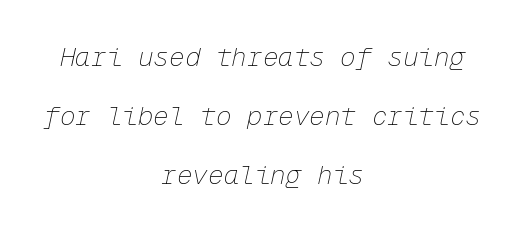
Q: Is the text bold? A: No.
Q: Is the text italic (slanted)? A: Yes, it leans right by about 12 degrees.
Q: Is the text underlined? A: No.
Q: How is the paragraph aligned? A: Centered.
Q: Is the spacing between letters normal or unusually wide? A: Normal.
Q: Is the spacing between lines tight, normal or loose? A: Loose.
